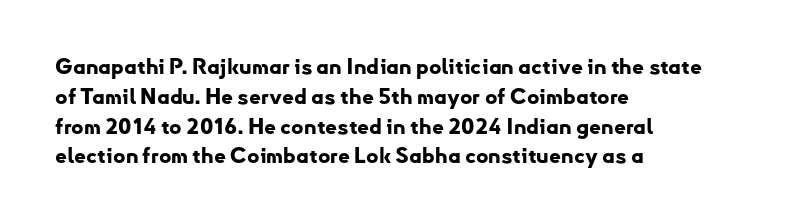
A bare baseline throughout the passage. Heavy-handed strokes throughout: this text is bold. Style check: upright. The setting favours the left margin, as ordinary paragraphs usually do. How are the letters spaced? Ordinarily, with no added tracking.
